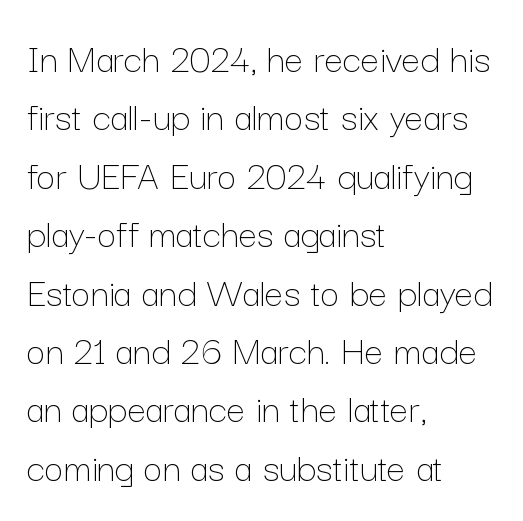
Q: Is the text bold? A: No.
Q: Is the text italic (slanted)? A: No, it is upright.
Q: Is the text underlined? A: No.
Q: How is the paragraph aligned? A: Left-aligned.
Q: Is the spacing between letters normal or unusually wide? A: Normal.
Q: Is the spacing between lines tight, normal or loose? A: Normal.
Q: Width (condensed, normal, or wide)? A: Normal.
Q: Stroke contrast? A: Low.
Q: x-height? A: Medium.
Q: Monospaced? A: No.
